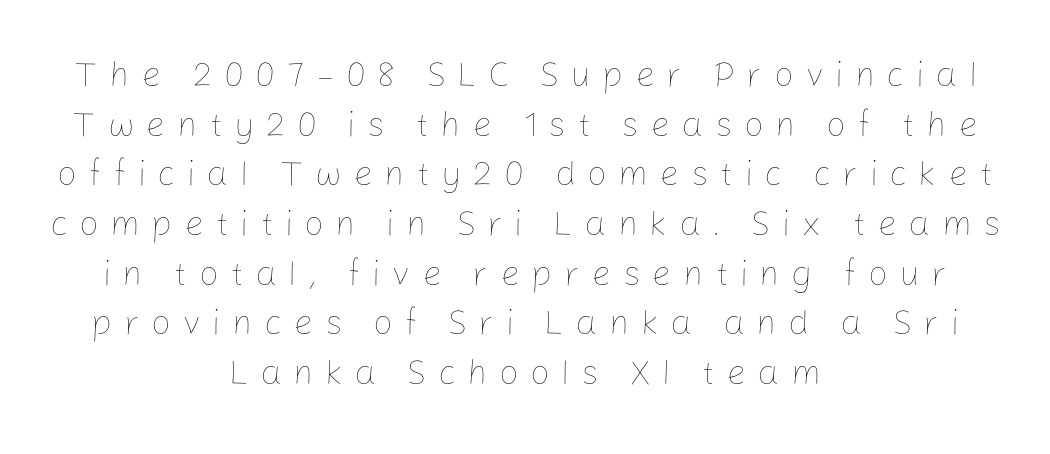
Q: Is the text bold? A: No.
Q: Is the text italic (slanted)? A: No, it is upright.
Q: Is the text underlined? A: No.
Q: How is the paragraph aligned? A: Centered.
Q: Is the spacing between letters normal or unusually wide? A: Unusually wide.
Q: Is the spacing between lines tight, normal or loose? A: Normal.
Q: Width (condensed, normal, or wide)? A: Normal.
Q: Stroke contrast? A: Low.
Q: x-height? A: Medium.
Q: Monospaced? A: No.
